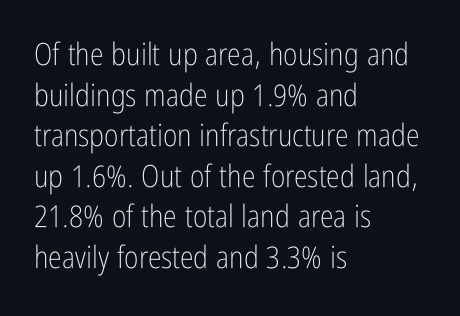
{"serif": "no", "italic": "no", "bold": "no", "weight": "light", "width": "condensed", "stroke_contrast": "low", "x_height": "medium", "monospaced": "no", "underline": "no", "align": "left", "line_spacing": "normal", "line_spacing_ratio": 1.31, "letter_spacing": "normal", "letter_spacing_em": 0.0, "glyph_px": 31}
